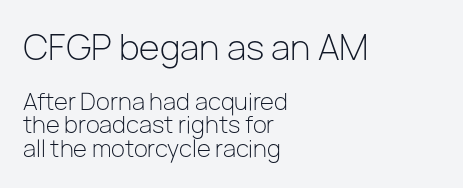
{"serif": "no", "italic": "no", "bold": "no", "weight": "light", "width": "normal", "stroke_contrast": "low", "x_height": "medium", "monospaced": "no", "underline": "no", "align": "left", "line_spacing": "tight", "line_spacing_ratio": 1.02, "letter_spacing": "normal", "letter_spacing_em": 0.0, "larger_block": "first", "size_ratio": 1.48, "glyph_px": 34}
